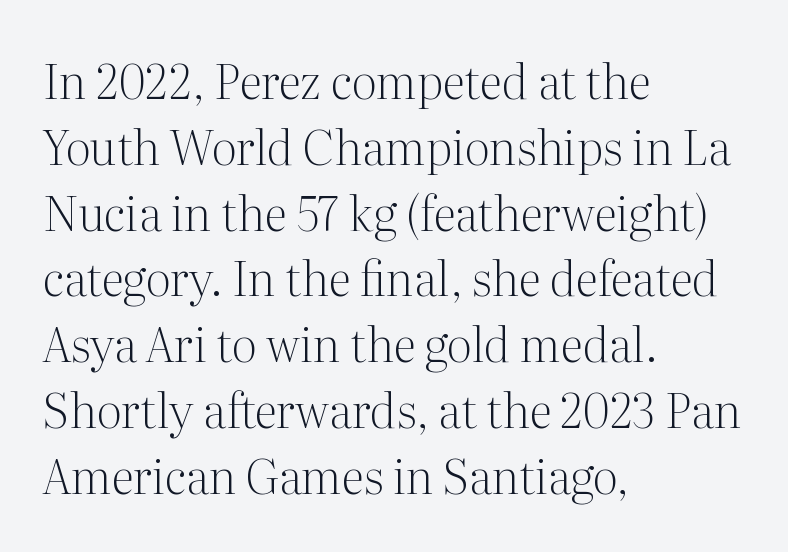
A light-to-regular cut is what we see here. Observe the ordinary spacing: letters are neighbours, not strangers. Characters remain perfectly vertical along every line. Are there feet on the stems? There are — it's a serif. Compared with typical paragraphs, the rows here are spaced about the same.
